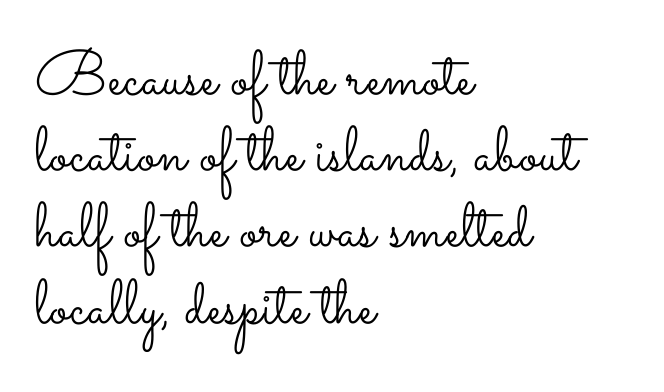
The image shows 63 px light, wide type; set left-aligned, line spacing 1.21x, normal letter spacing, not underlined; low stroke contrast and a small x-height.
